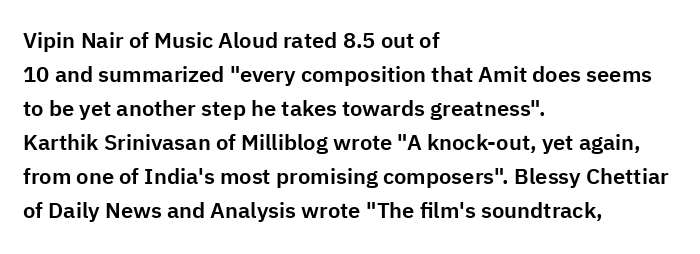
The image shows 22 px text type, upright; set left-aligned, normal line spacing (1.55x), normal letter spacing, not underlined.
